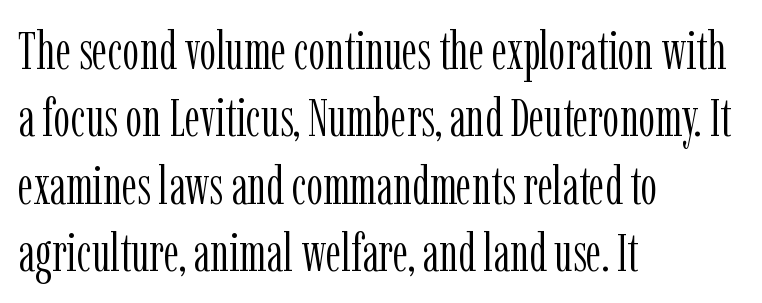
The type is set solid horizontally, with unmodified tracking. This is serif lettering, the kind often seen in printed books. Quick note: not italic, upright. Vertical spacing — default. In CSS terms this would be text-align: left. The rendering uses natural spacing where letterforms have individual widths.
